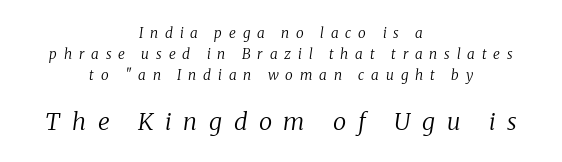
Q: Is the text bold? A: No.
Q: Is the text italic (slanted)? A: Yes, it leans right by about 8 degrees.
Q: Is the text underlined? A: No.
Q: How is the paragraph aligned? A: Centered.
Q: Is the spacing between letters normal or unusually wide? A: Unusually wide.
Q: Is the spacing between lines tight, normal or loose? A: Normal.
Q: Which block of text is set in a larger size, the first (top) or the second (bottom)? A: The second (bottom) one.
